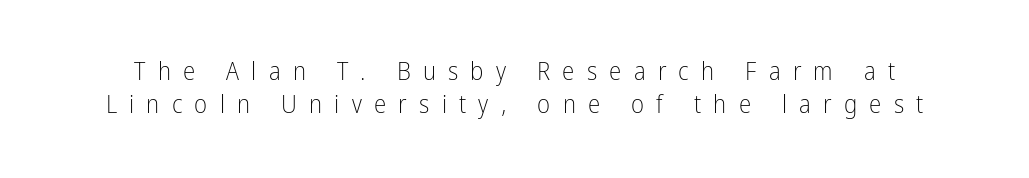
The image shows 25 px text type, upright; set normal line spacing (1.32x), unusually wide letter spacing (+0.49 em), not underlined.
